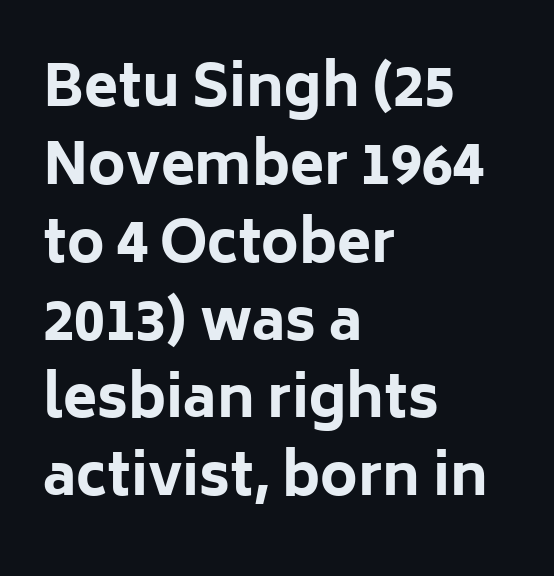
{"serif": "no", "italic": "no", "bold": "yes", "weight": "bold", "width": "normal", "stroke_contrast": "low", "x_height": "medium", "monospaced": "no", "underline": "no", "align": "left", "line_spacing": "normal", "line_spacing_ratio": 1.39, "letter_spacing": "normal", "letter_spacing_em": 0.0, "glyph_px": 56}
